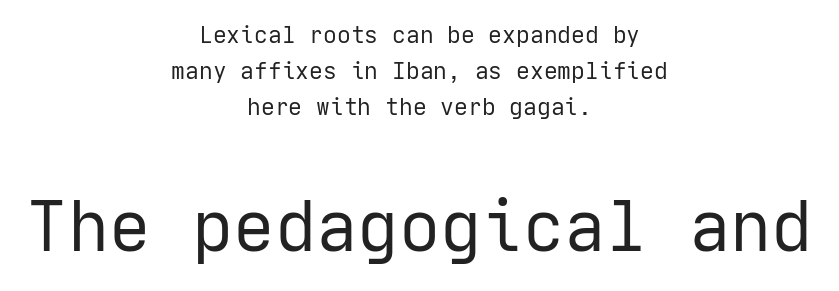
Q: Is the text bold? A: No.
Q: Is the text italic (slanted)? A: No, it is upright.
Q: Is the typeface a serif or a sans-serif typeface? A: Sans-serif.
Q: Is the text underlined? A: No.
Q: How is the paragraph aligned? A: Centered.
Q: Is the spacing between letters normal or unusually wide? A: Normal.
Q: Is the spacing between lines tight, normal or loose? A: Normal.
Q: Which block of text is set in a larger size, the first (top) or the second (bottom)? A: The second (bottom) one.
Q: Width (condensed, normal, or wide)? A: Normal.
Q: Stroke contrast? A: Low.
Q: x-height? A: Medium.
